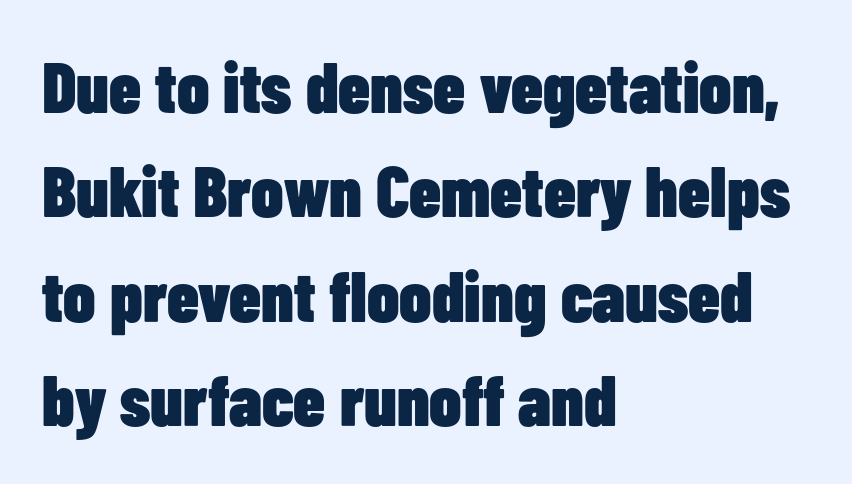
The face used here is a sans, in the tradition of grotesques and geometrics. How would I describe the line gaps? Plain and ordinary. The passage shown is emphatically bold. Clear beneath every line of the passage. You could call the tracking neutral — neither tight nor loose. You can tell it's not italic because the verticals are truly vertical.
